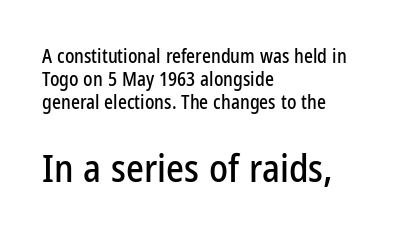
Q: Is the text italic (slanted)? A: No, it is upright.
Q: Is the typeface a serif or a sans-serif typeface? A: Sans-serif.
Q: Is the text underlined? A: No.
Q: How is the paragraph aligned? A: Left-aligned.
Q: Is the spacing between letters normal or unusually wide? A: Normal.
Q: Which block of text is set in a larger size, the first (top) or the second (bottom)? A: The second (bottom) one.
Q: Width (condensed, normal, or wide)? A: Condensed.
Q: Stroke contrast? A: Low.
Q: x-height? A: Medium.
Q: Monospaced? A: No.
